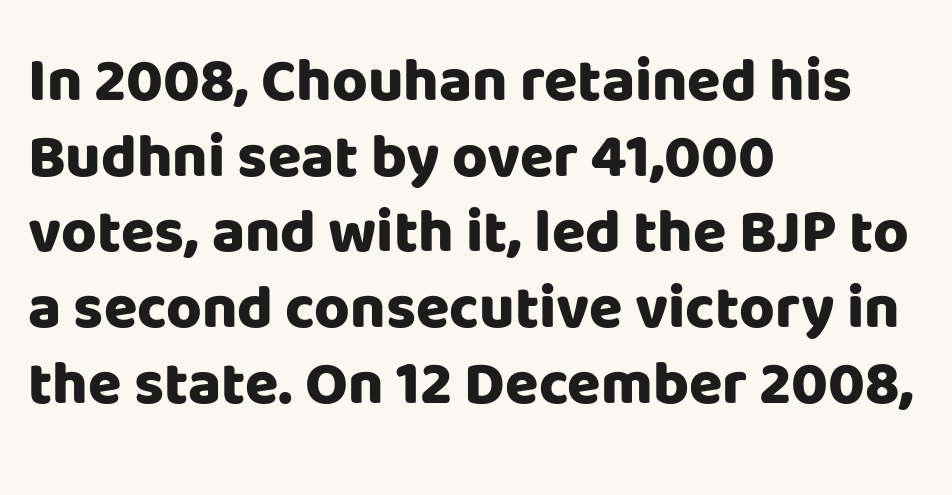
{"serif": "no", "italic": "no", "bold": "yes", "weight": "heavy", "width": "normal", "stroke_contrast": "low", "x_height": "large", "monospaced": "no", "underline": "no", "align": "left", "line_spacing_ratio": 1.24, "letter_spacing": "normal", "letter_spacing_em": 0.0, "glyph_px": 61}
